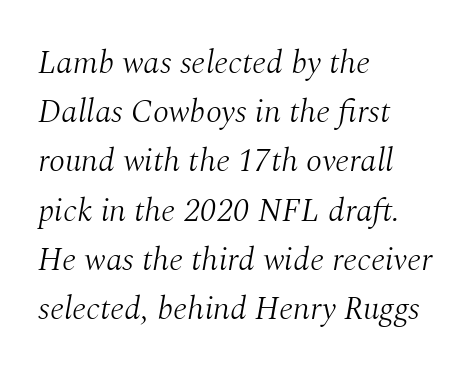
The image shows 33 px light serif type, italic (leaning right); set left-aligned, normal line spacing (1.49x), normal letter spacing, not underlined; medium stroke contrast and a medium x-height.
